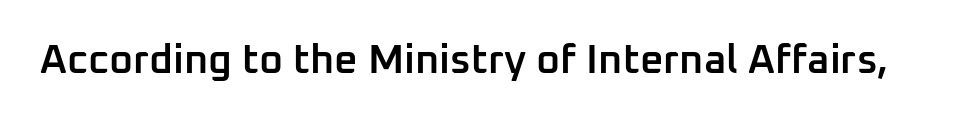
The image shows 41 px semibold sans-serif type, upright; set normal letter spacing, not underlined; low stroke contrast and a medium x-height.
